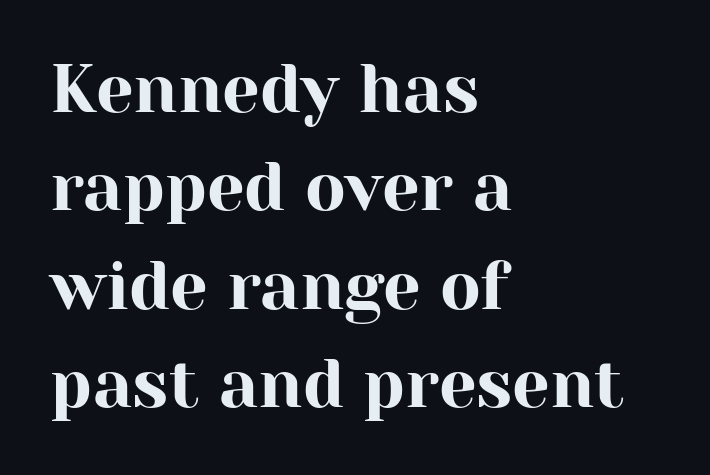
Q: Is the text italic (slanted)? A: No, it is upright.
Q: Is the typeface a serif or a sans-serif typeface? A: Serif.
Q: Is the text underlined? A: No.
Q: How is the paragraph aligned? A: Left-aligned.
Q: Is the spacing between letters normal or unusually wide? A: Normal.
Q: Is the spacing between lines tight, normal or loose? A: Normal.
Q: Width (condensed, normal, or wide)? A: Normal.
Q: Stroke contrast? A: High.
Q: x-height? A: Medium.
Q: Monospaced? A: No.
